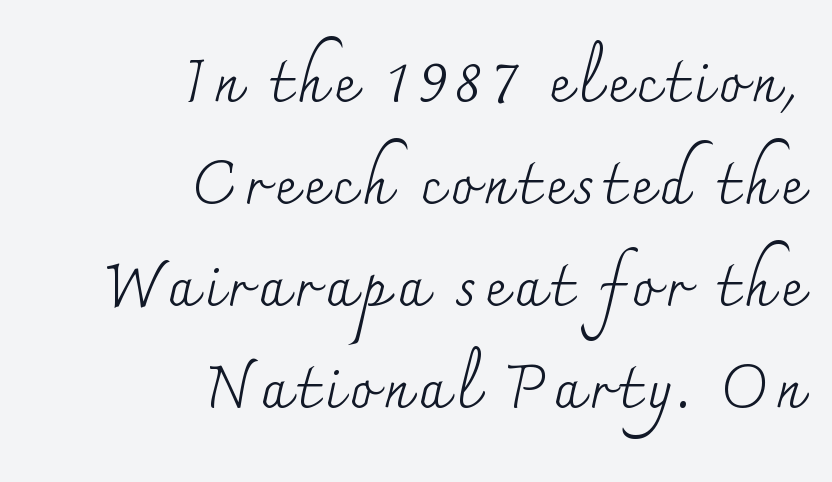
The rendering uses natural spacing where letterforms have individual widths. The letters look calm and open, with moderate or lighter stems. Glance below the letters and you will spot only blank space. Check where the strokes stop: tiny serifs finish them off. Teacher's note: observe the even right margin — that is flush-right alignment.
